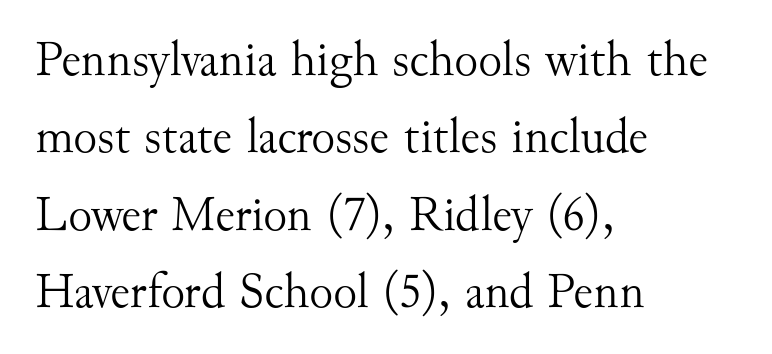
Q: Is the text bold? A: No.
Q: Is the text italic (slanted)? A: No, it is upright.
Q: Is the typeface a serif or a sans-serif typeface? A: Serif.
Q: Is the text underlined? A: No.
Q: How is the paragraph aligned? A: Left-aligned.
Q: Is the spacing between letters normal or unusually wide? A: Normal.
Q: Is the spacing between lines tight, normal or loose? A: Normal.
Q: Width (condensed, normal, or wide)? A: Normal.
Q: Stroke contrast? A: Medium.
Q: x-height? A: Small.
Q: Monospaced? A: No.
